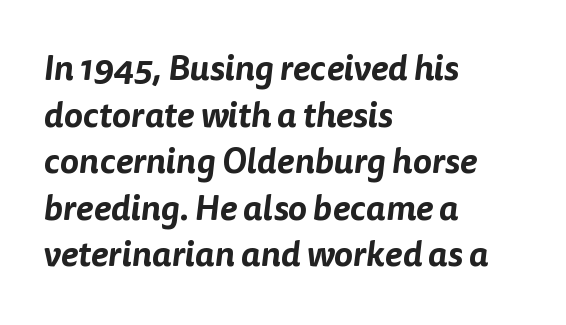
Q: Is the typeface a serif or a sans-serif typeface? A: Sans-serif.
Q: Is the text underlined? A: No.
Q: How is the paragraph aligned? A: Left-aligned.
Q: Is the spacing between letters normal or unusually wide? A: Normal.
Q: Is the spacing between lines tight, normal or loose? A: Normal.
Q: Width (condensed, normal, or wide)? A: Normal.
Q: Stroke contrast? A: Low.
Q: x-height? A: Medium.
Q: Monospaced? A: No.
